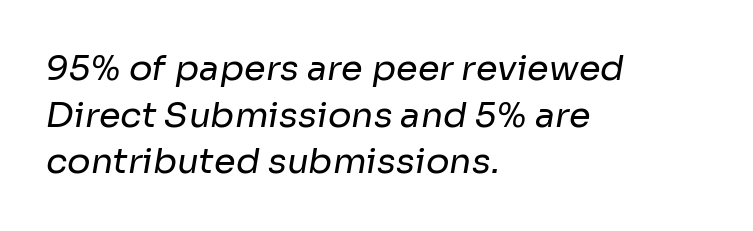
The image shows 35 px regular-weight sans-serif type; set left-aligned, normal line spacing (1.33x), normal letter spacing, not underlined; low stroke contrast and a medium x-height.
